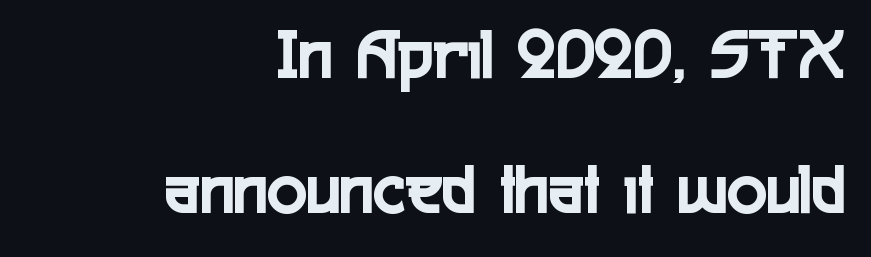
The words here are not underlined. If you drew a ruler down the right edge, every line would touch it. The tracking reads as untouched default to a designer's eye. This sample uses a sans-serif face.
